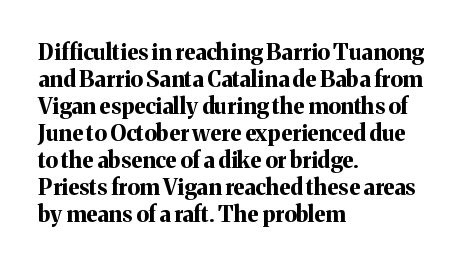
The image shows 22 px bold type, upright; set left-aligned, line spacing 1.23x, normal letter spacing, not underlined.
